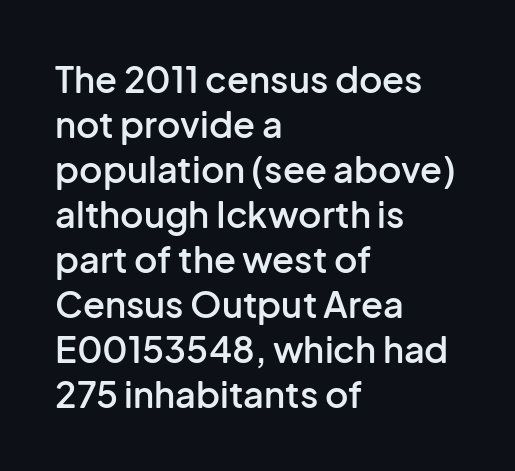
{"serif": "no", "italic": "no", "bold": "semi", "weight": "semibold", "width": "normal", "stroke_contrast": "low", "x_height": "medium", "monospaced": "no", "underline": "no", "align": "left", "line_spacing": "normal", "line_spacing_ratio": 1.25, "letter_spacing": "normal", "letter_spacing_em": 0.0, "glyph_px": 36}
